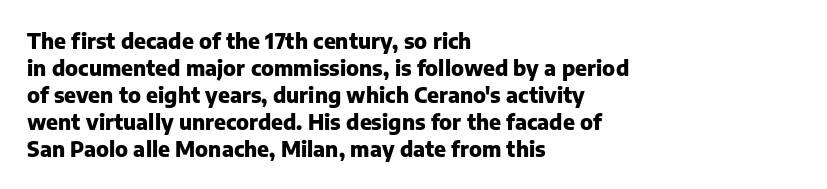
{"italic": "no", "bold": "yes", "underline": "no", "align": "left", "line_spacing": "normal", "line_spacing_ratio": 1.28, "letter_spacing": "normal", "letter_spacing_em": 0.0, "glyph_px": 21}
